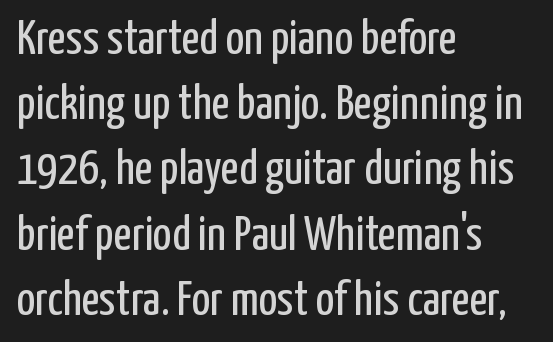
{"serif": "no", "italic": "no", "bold": "no", "weight": "regular", "width": "condensed", "stroke_contrast": "low", "x_height": "medium", "monospaced": "no", "underline": "no", "align": "left", "line_spacing": "normal", "line_spacing_ratio": 1.33, "letter_spacing": "normal", "letter_spacing_em": 0.0, "glyph_px": 49}
